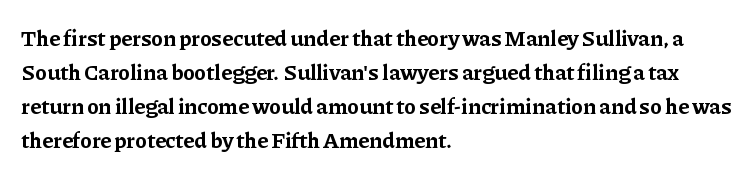
{"italic": "no", "bold": "yes", "underline": "no", "align": "left", "line_spacing": "normal", "line_spacing_ratio": 1.54, "letter_spacing": "normal", "letter_spacing_em": 0.0, "glyph_px": 22}
